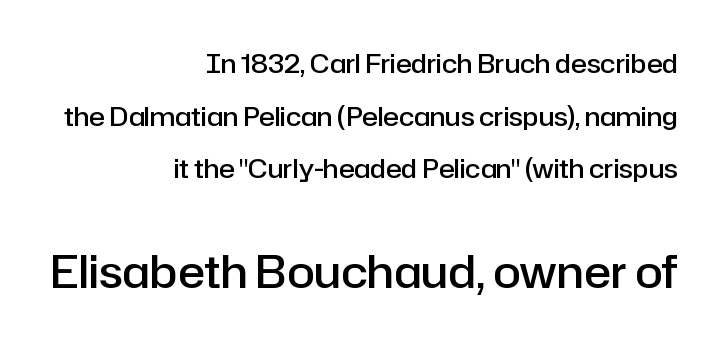
{"serif": "no", "italic": "no", "bold": "semi", "weight": "semibold", "width": "normal", "stroke_contrast": "low", "x_height": "medium", "monospaced": "no", "underline": "no", "align": "right", "line_spacing": "loose", "line_spacing_ratio": 2.02, "letter_spacing": "normal", "letter_spacing_em": 0.0, "larger_block": "second", "size_ratio": 1.73, "glyph_px": 45}
